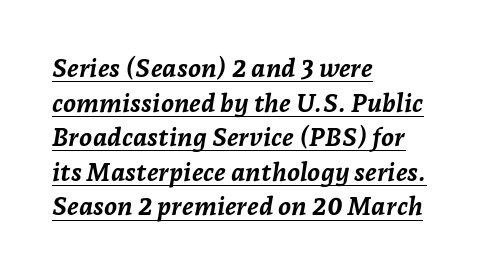
One glance says typical: line gaps are just what's usual. Spacing between characters is what you'd get straight out of the box. Decoration check: the copy is underlined. Rendered with sloped, italic letterforms. Heavy, bold letterforms. The text block is weighted toward the left margin, trailing off unevenly rightward.
